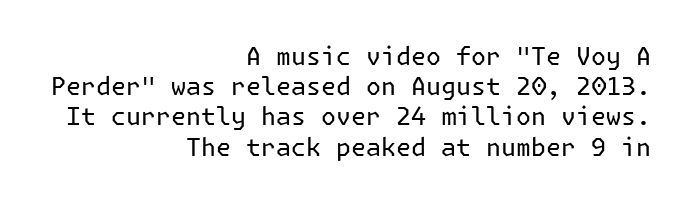
The image shows 25 px text type, upright; set right-aligned, line spacing 1.21x, normal letter spacing, not underlined.
